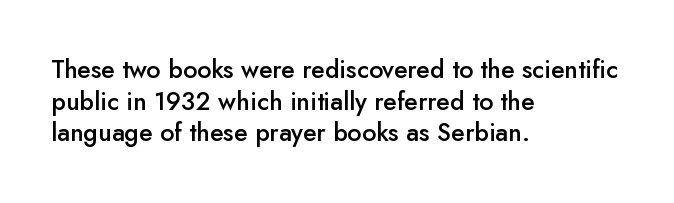
The image shows 25 px text type, upright; set left-aligned, normal line spacing (1.27x), normal letter spacing, not underlined.
